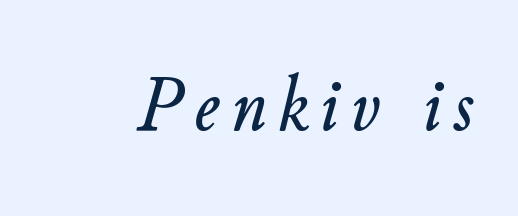
Q: Is the text italic (slanted)? A: Yes, it leans right by about 11 degrees.
Q: Is the text underlined? A: No.
Q: Width (condensed, normal, or wide)? A: Normal.
Q: Stroke contrast? A: Low.
Q: x-height? A: Small.
Q: Monospaced? A: No.
